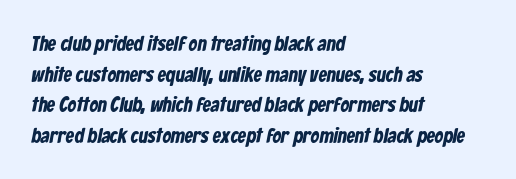
Honestly, the letter spacing is just normal — you wouldn't notice it. Is there much room between lines? A standard amount, neither cramped nor airy. Horizontal alignment here is leftward, the default for most running prose. Glance below the letters and you will spot only blank space.
